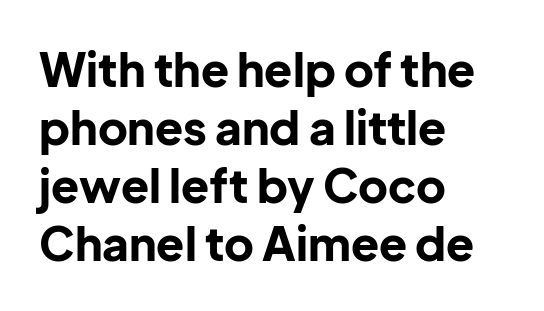
{"serif": "no", "italic": "no", "bold": "yes", "weight": "bold", "width": "normal", "stroke_contrast": "low", "x_height": "medium", "monospaced": "no", "underline": "no", "align": "left", "line_spacing": "normal", "line_spacing_ratio": 1.26, "letter_spacing": "normal", "letter_spacing_em": 0.0, "glyph_px": 46}
